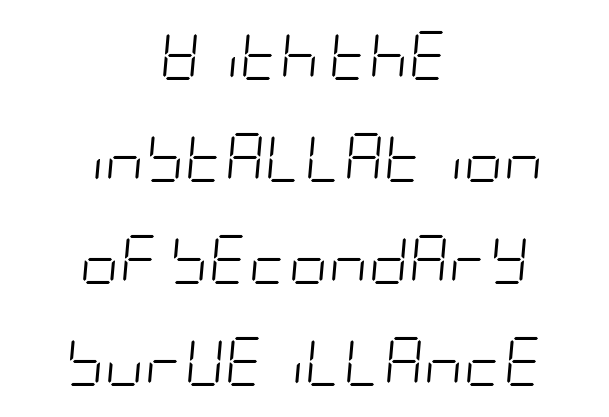
Airy leading. Tall strokes in this sample are angled rather than plumb. These lines are centered, leaving both edges ragged. The letterforms sit at book weight or below. A bare baseline throughout the passage.
